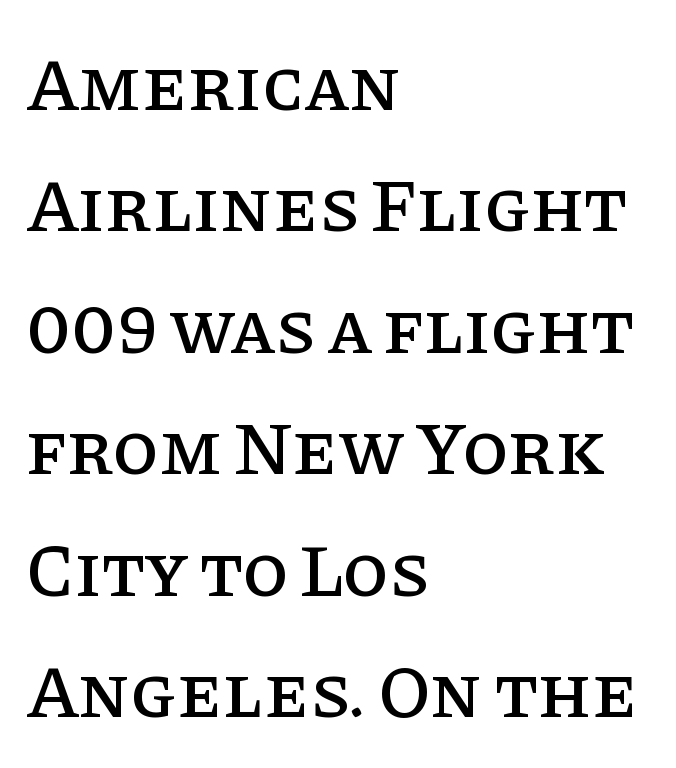
The image shows 75 px serif type, upright; set left-aligned, normal line spacing (1.62x), normal letter spacing, not underlined; low stroke contrast and a large x-height.
